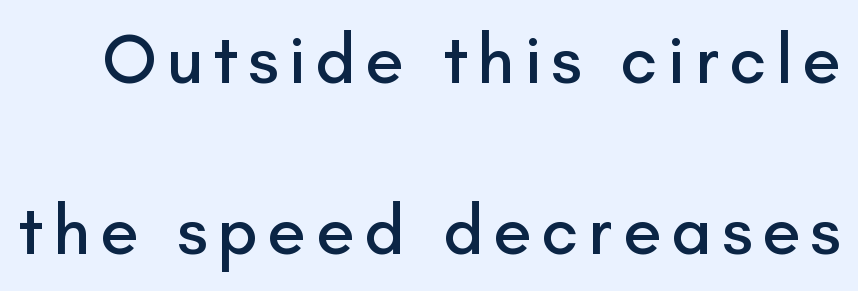
The image shows 70 px sans-serif type, upright; set loose line spacing (2.45x), not underlined; low stroke contrast and a small x-height.
